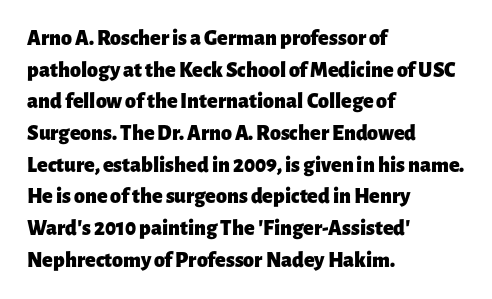
Q: Is the text bold? A: Yes.
Q: Is the text italic (slanted)? A: No, it is upright.
Q: Is the text underlined? A: No.
Q: How is the paragraph aligned? A: Left-aligned.
Q: Is the spacing between letters normal or unusually wide? A: Normal.
Q: Is the spacing between lines tight, normal or loose? A: Normal.
